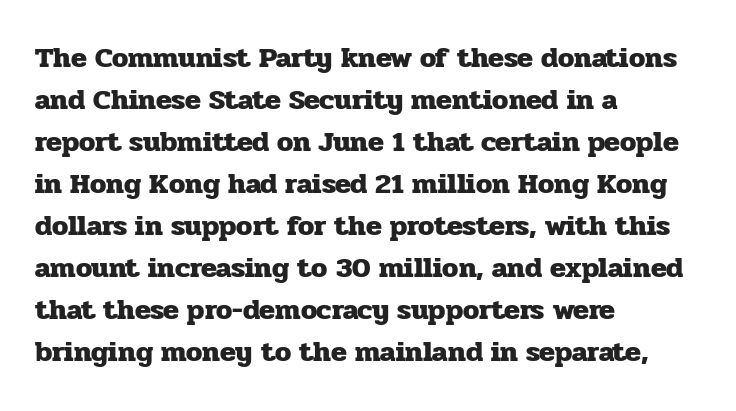
The image shows 29 px heavy serif type, upright; set left-aligned, normal line spacing (1.45x), normal letter spacing, not underlined; low stroke contrast and a medium x-height.
